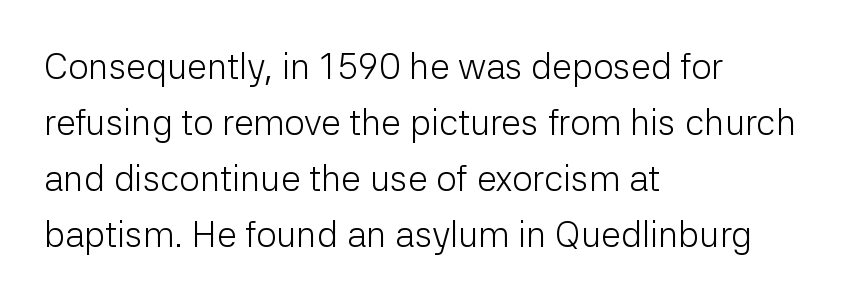
{"serif": "no", "italic": "no", "bold": "no", "weight": "light", "width": "normal", "stroke_contrast": "low", "x_height": "medium", "monospaced": "no", "underline": "no", "align": "left", "line_spacing": "normal", "line_spacing_ratio": 1.56, "letter_spacing": "normal", "letter_spacing_em": 0.0, "glyph_px": 36}
